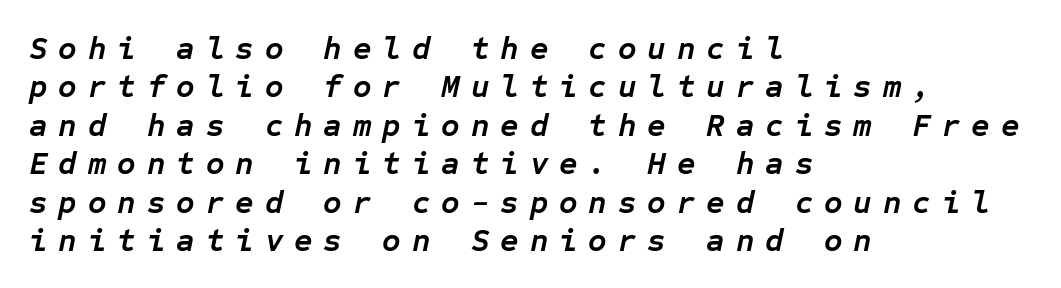
{"italic": "yes", "lean": "right", "slant_degrees": 12, "bold": "yes", "weight": "semibold", "width": "normal", "stroke_contrast": "low", "x_height": "medium", "monospaced": "yes", "underline": "no", "align": "left", "line_spacing_ratio": 1.2, "letter_spacing": "wide", "letter_spacing_em": 0.34, "glyph_px": 32}
